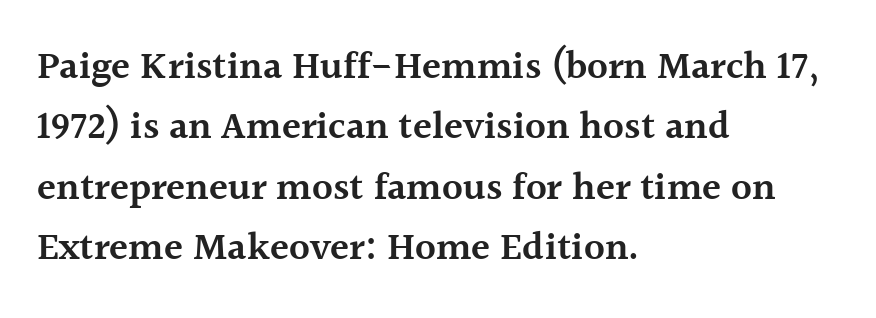
The image shows 39 px semibold serif type, upright; set left-aligned, normal line spacing (1.55x), normal letter spacing, not underlined; a medium x-height.
